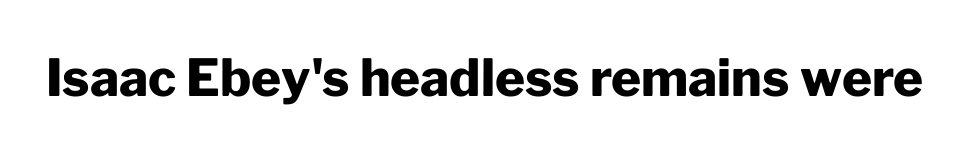
Q: Is the text bold? A: Yes.
Q: Is the text italic (slanted)? A: No, it is upright.
Q: Is the typeface a serif or a sans-serif typeface? A: Sans-serif.
Q: Is the text underlined? A: No.
Q: Is the spacing between letters normal or unusually wide? A: Normal.
Q: Width (condensed, normal, or wide)? A: Normal.
Q: Stroke contrast? A: Low.
Q: x-height? A: Medium.
Q: Monospaced? A: No.
